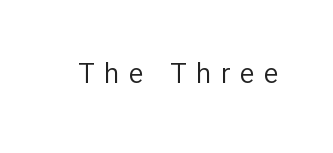
{"serif": "no", "italic": "no", "bold": "no", "weight": "regular", "width": "normal", "stroke_contrast": "low", "x_height": "medium", "monospaced": "no", "underline": "no", "letter_spacing": "wide", "letter_spacing_em": 0.34, "glyph_px": 28}
